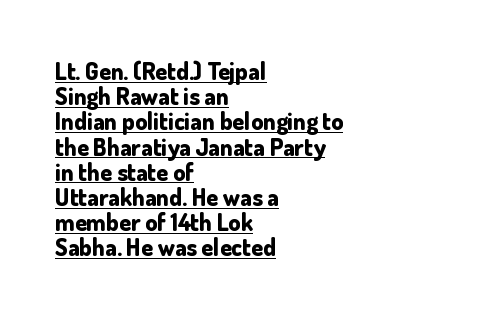
Q: Is the text bold? A: Yes.
Q: Is the text italic (slanted)? A: No, it is upright.
Q: Is the text underlined? A: Yes.
Q: How is the paragraph aligned? A: Left-aligned.
Q: Is the spacing between letters normal or unusually wide? A: Normal.
Q: Is the spacing between lines tight, normal or loose? A: Tight.
